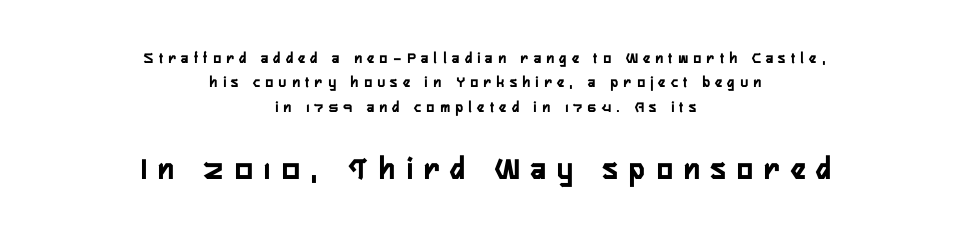
The image shows 33 px semibold, condensed sans-serif type, upright; set centered, normal line spacing (1.52x), unusually wide letter spacing (+0.35 em), not underlined; the second (bottom) block is 2.06x larger; low stroke contrast and a medium x-height.
